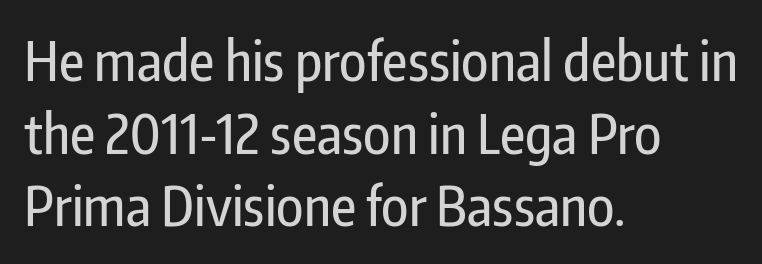
The passage shown is typed in a proportional face where columns would drift. Observe the ordinary spacing: letters are neighbours, not strangers. These lines were composed using upright roman letters. The leading is moderate, giving the passage an even texture.
